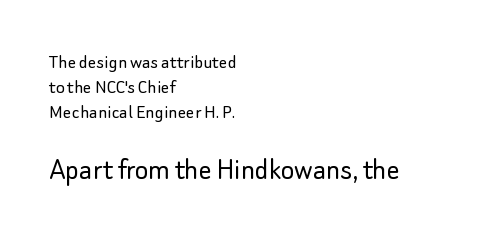
{"serif": "no", "italic": "no", "bold": "no", "weight": "light", "width": "normal", "stroke_contrast": "low", "x_height": "small", "monospaced": "no", "underline": "no", "align": "left", "line_spacing_ratio": 1.2, "letter_spacing": "normal", "letter_spacing_em": 0.0, "larger_block": "second", "size_ratio": 1.52, "glyph_px": 32}
